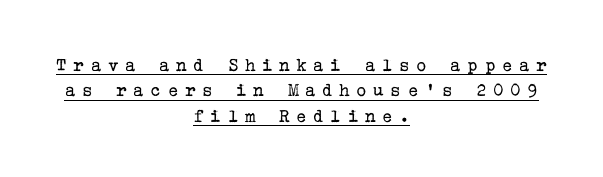
{"italic": "no", "bold": "no", "underline": "yes", "align": "center", "line_spacing": "normal", "line_spacing_ratio": 1.27, "letter_spacing": "wide", "letter_spacing_em": 0.32, "glyph_px": 20}
